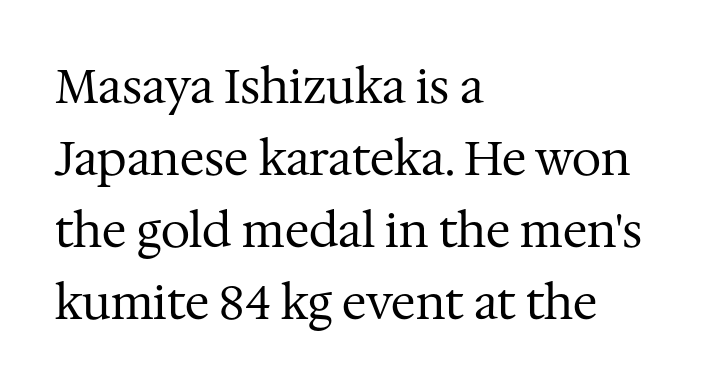
Q: Is the text bold? A: No.
Q: Is the text italic (slanted)? A: No, it is upright.
Q: Is the typeface a serif or a sans-serif typeface? A: Serif.
Q: Is the text underlined? A: No.
Q: How is the paragraph aligned? A: Left-aligned.
Q: Is the spacing between letters normal or unusually wide? A: Normal.
Q: Is the spacing between lines tight, normal or loose? A: Normal.
Q: Width (condensed, normal, or wide)? A: Normal.
Q: Stroke contrast? A: Medium.
Q: x-height? A: Medium.
Q: Monospaced? A: No.
